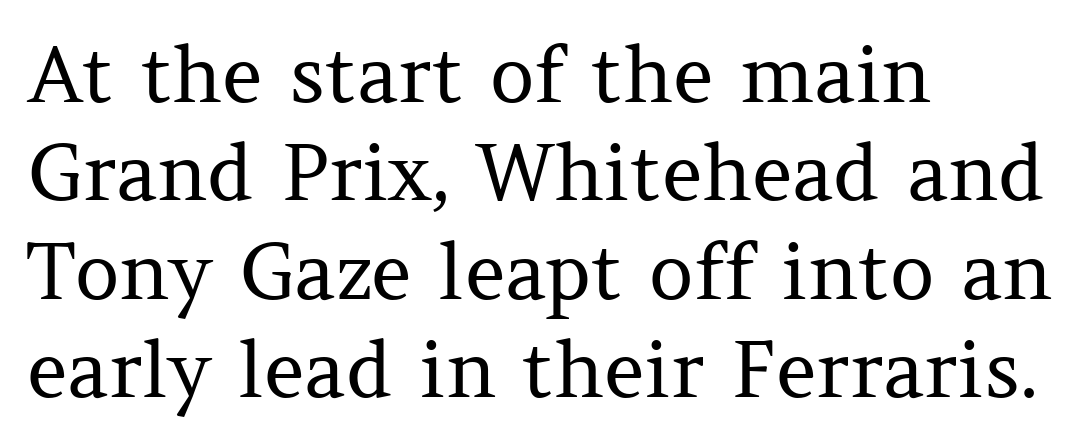
{"serif": "yes", "italic": "no", "bold": "no", "weight": "regular", "width": "normal", "stroke_contrast": "medium", "x_height": "medium", "monospaced": "no", "underline": "no", "align": "left", "line_spacing": "normal", "line_spacing_ratio": 1.26, "letter_spacing": "normal", "letter_spacing_em": 0.0, "glyph_px": 78}
